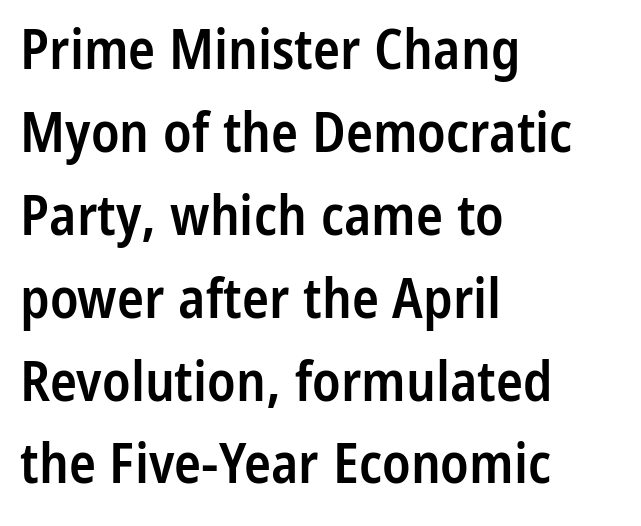
The letters are semibold — heavier than regular but short of a full bold. You could not count columns in this text — the font is proportionally spaced. Reading down the column, the eye jumps a familiar distance to each next line. The rendering keeps characters at their native spacing.
